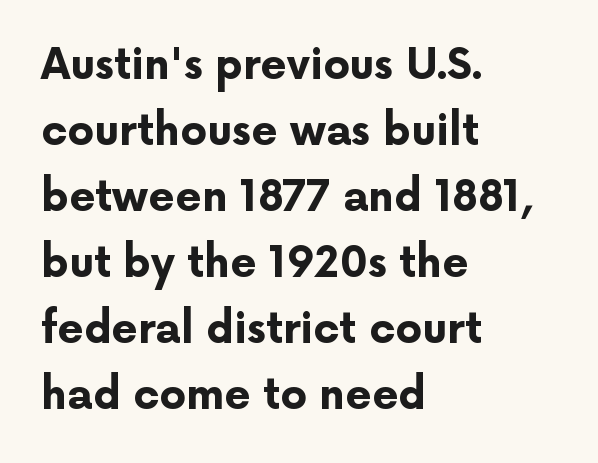
The glyphs are unaccompanied by any horizontal stroke below them. Look at the bottom of the vertical strokes: they stop flat, with no serifs. Italic? Not at all — the glyphs are vertical. How are the letters spaced? Ordinarily, with no added tracking. These words are printed bold, with thick strokes throughout.
